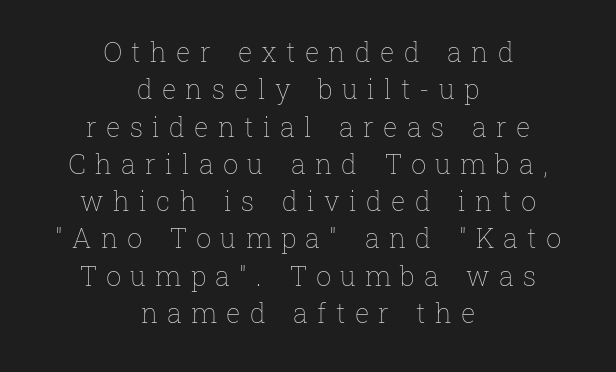
Q: Is the text bold? A: No.
Q: Is the text italic (slanted)? A: No, it is upright.
Q: Is the text underlined? A: No.
Q: How is the paragraph aligned? A: Centered.
Q: Is the spacing between letters normal or unusually wide? A: Unusually wide.
Q: Is the spacing between lines tight, normal or loose? A: Normal.
